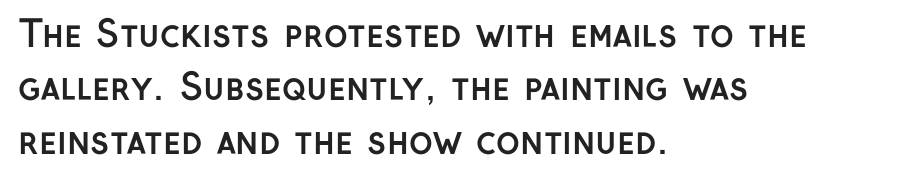
Short and long lines alike share a common starting point at left. Quick note: interline space is typical. This is roman type, the default non-slanted kind. The glyphs in this specimen are sans serif. Do the characters align in a grid? No, the font is proportional.
